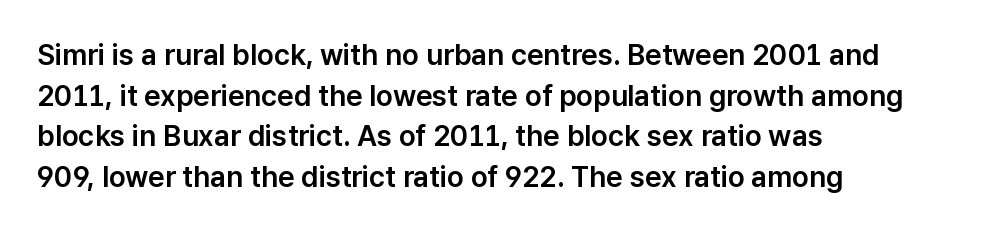
Casual observation: everything's shoved over to the left. Short note: letters normally spaced. Rule under the text: the space is simply empty. Reading down the column, the eye jumps a familiar distance to each next line. Note the varied advance widths — an 'i' is clearly narrower than an 'm'. This sample uses an upright cut, with every glyph sitting square on the baseline.
